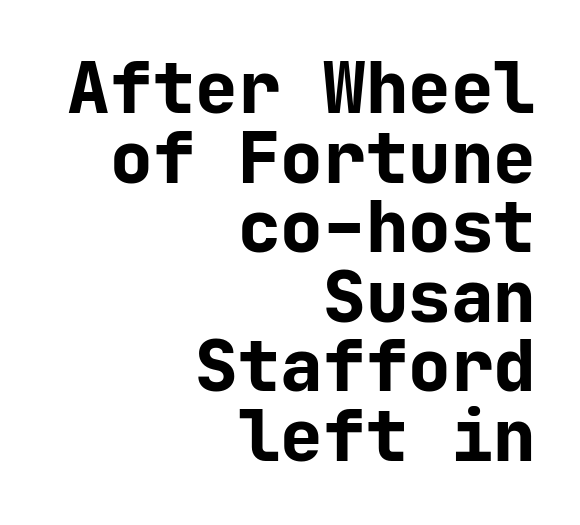
Q: Is the text bold? A: Yes.
Q: Is the text italic (slanted)? A: No, it is upright.
Q: Is the typeface a serif or a sans-serif typeface? A: Sans-serif.
Q: Is the text underlined? A: No.
Q: How is the paragraph aligned? A: Right-aligned.
Q: Is the spacing between letters normal or unusually wide? A: Normal.
Q: Is the spacing between lines tight, normal or loose? A: Tight.
Q: Width (condensed, normal, or wide)? A: Normal.
Q: Stroke contrast? A: Low.
Q: x-height? A: Medium.
Q: Monospaced? A: Yes.
